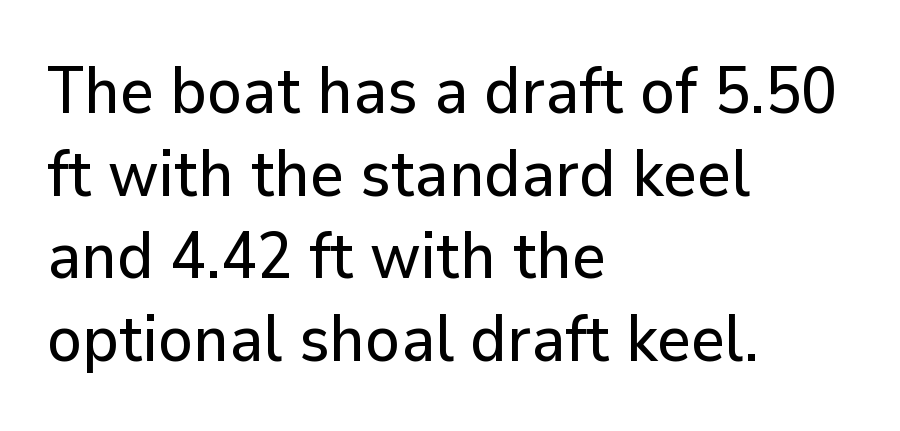
{"serif": "no", "italic": "no", "width": "normal", "stroke_contrast": "low", "x_height": "medium", "monospaced": "no", "underline": "no", "align": "left", "line_spacing": "normal", "line_spacing_ratio": 1.27, "letter_spacing": "normal", "letter_spacing_em": 0.0, "glyph_px": 65}
